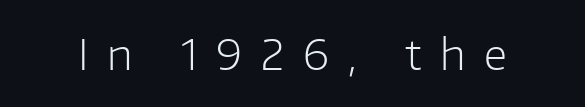
The image shows 41 px light sans-serif type, upright; set unusually wide letter spacing (+0.46 em), not underlined; low stroke contrast and a medium x-height.
